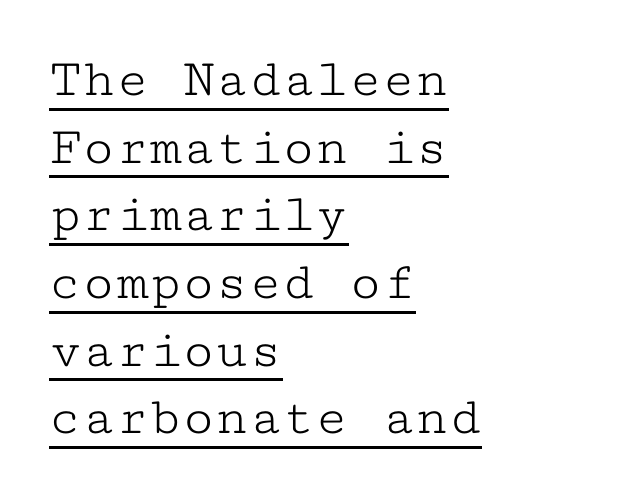
The image shows 55 px light, wide serif type, upright, monospaced; set left-aligned, line spacing 1.23x, normal letter spacing, underlined; low stroke contrast and a medium x-height.
